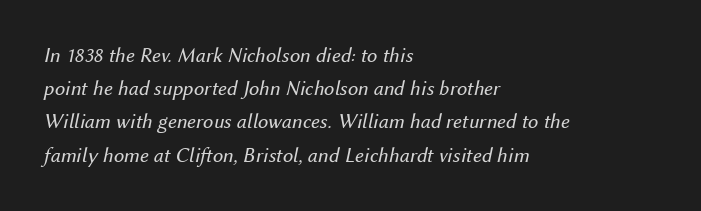
Q: Is the text bold? A: No.
Q: Is the text italic (slanted)? A: Yes, it leans right by about 12 degrees.
Q: Is the text underlined? A: No.
Q: How is the paragraph aligned? A: Left-aligned.
Q: Is the spacing between letters normal or unusually wide? A: Normal.
Q: Is the spacing between lines tight, normal or loose? A: Normal.
